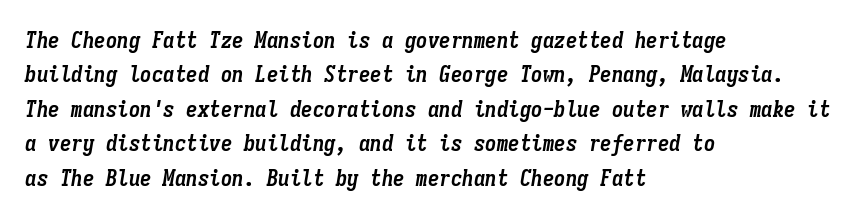
Q: Is the text bold? A: Yes.
Q: Is the text italic (slanted)? A: Yes, it leans right by about 9 degrees.
Q: Is the text underlined? A: No.
Q: How is the paragraph aligned? A: Left-aligned.
Q: Is the spacing between letters normal or unusually wide? A: Normal.
Q: Is the spacing between lines tight, normal or loose? A: Normal.
